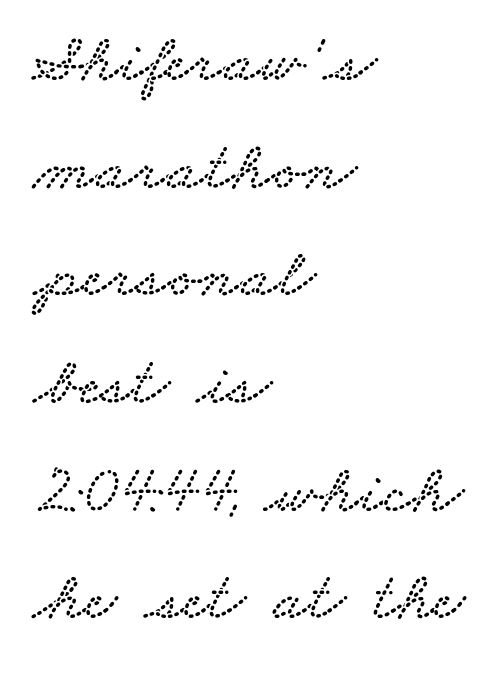
Serif or sans? Serif — the stroke terminals have little feet. Type without underlining. Honestly, the row spacing looks completely unremarkable. This sample uses plain, unmodified letter spacing.
